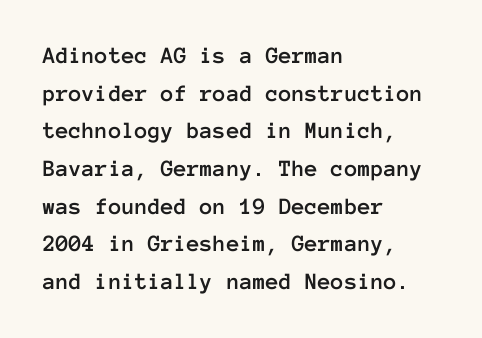
{"italic": "no", "underline": "no", "align": "left", "line_spacing": "normal", "line_spacing_ratio": 1.57, "letter_spacing": "normal", "letter_spacing_em": 0.0, "glyph_px": 24}
